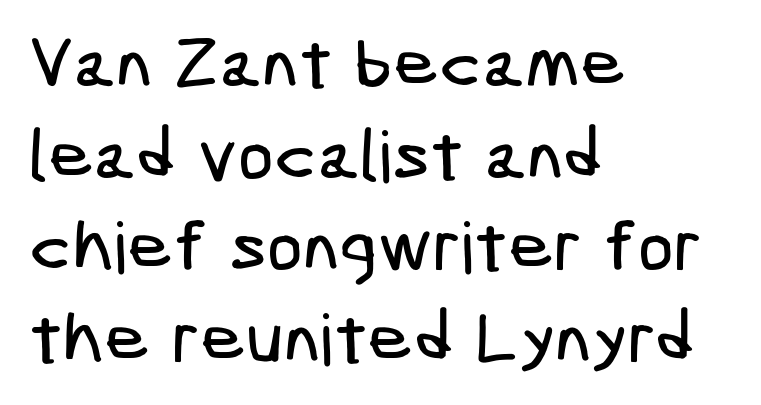
Q: Is the typeface a serif or a sans-serif typeface? A: Sans-serif.
Q: Is the text underlined? A: No.
Q: How is the paragraph aligned? A: Left-aligned.
Q: Is the spacing between letters normal or unusually wide? A: Normal.
Q: Is the spacing between lines tight, normal or loose? A: Normal.
Q: Width (condensed, normal, or wide)? A: Condensed.
Q: Stroke contrast? A: Low.
Q: x-height? A: Medium.
